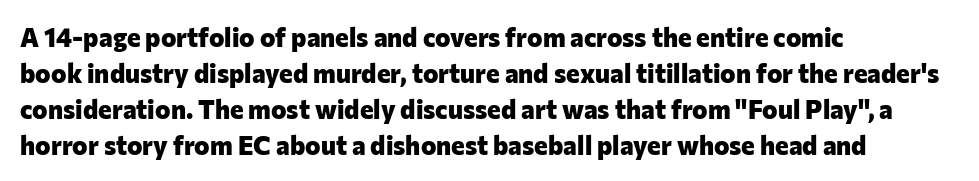
The image shows 26 px bold type, upright; set left-aligned, normal line spacing (1.38x), normal letter spacing, not underlined.
